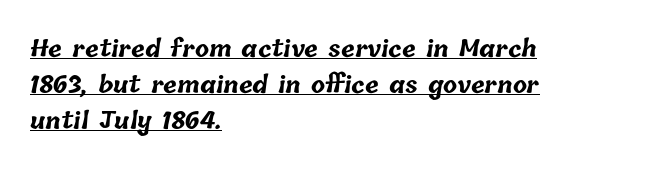
Q: Is the text bold? A: Yes.
Q: Is the text underlined? A: Yes.
Q: How is the paragraph aligned? A: Left-aligned.
Q: Is the spacing between letters normal or unusually wide? A: Normal.
Q: Is the spacing between lines tight, normal or loose? A: Normal.
